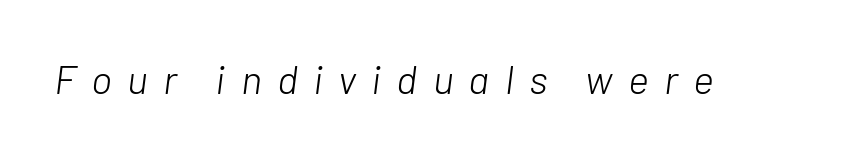
{"italic": "yes", "lean": "right", "slant_degrees": 7, "bold": "no", "weight": "light", "width": "normal", "stroke_contrast": "low", "x_height": "medium", "monospaced": "no", "underline": "no", "letter_spacing": "wide", "letter_spacing_em": 0.38, "glyph_px": 40}
